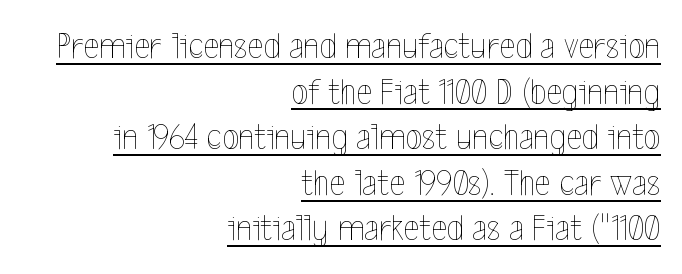
{"italic": "no", "bold": "no", "weight": "thin", "width": "condensed", "x_height": "medium", "monospaced": "no", "underline": "yes", "align": "right", "line_spacing_ratio": 1.2, "letter_spacing": "normal", "letter_spacing_em": 0.0, "glyph_px": 38}
